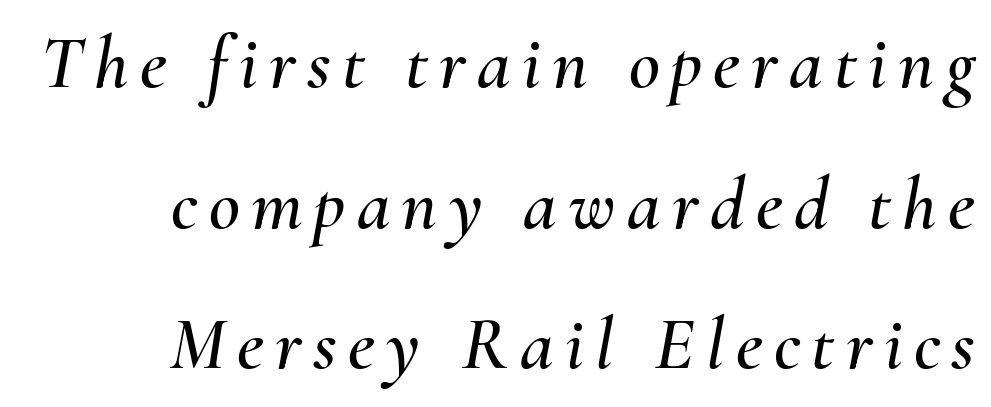
The space beneath each line is pristine and unruled. Looks like regular typesetting: each glyph gets only the width it needs. Which margin do the lines hug? The right one — the left edge is uneven. It's the slanting kind of type.
